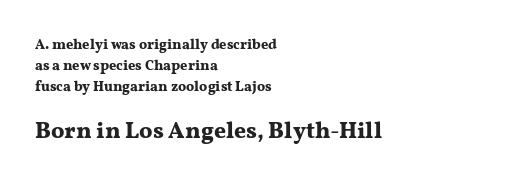
{"italic": "no", "bold": "yes", "underline": "no", "align": "left", "line_spacing": "normal", "line_spacing_ratio": 1.5, "letter_spacing": "normal", "letter_spacing_em": 0.0, "larger_block": "second", "size_ratio": 1.64, "glyph_px": 23}
